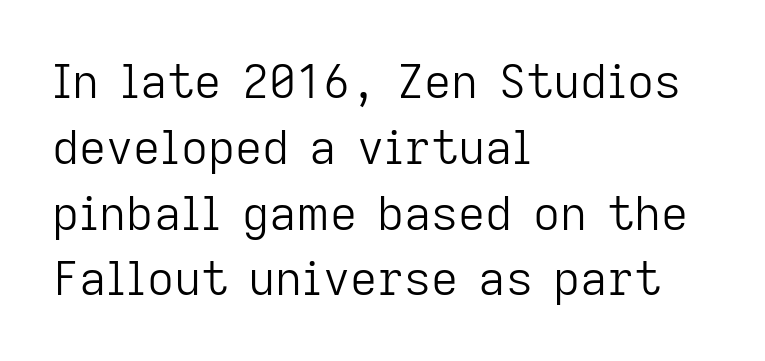
Look at the tracking — it's just the regular setting, nothing added. Compared with a typical body face, this is equally light or lighter still. Vertical strokes here are truly vertical. Proportional: the letters do not fall into vertical columns. Clear beneath every line of the passage.
